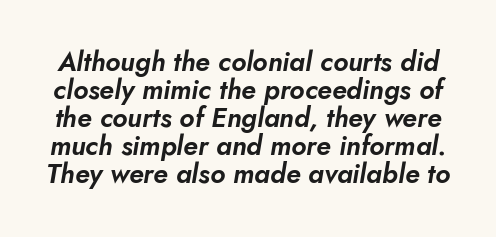
The image shows 27 px text type, italic (leaning right); set tight line spacing (1.04x), normal letter spacing, not underlined.
